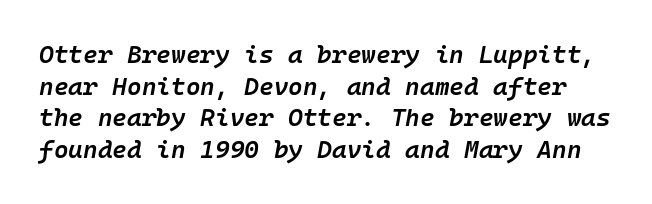
{"italic": "yes", "lean": "right", "slant_degrees": 10, "bold": "semi", "underline": "no", "line_spacing": "normal", "line_spacing_ratio": 1.27, "letter_spacing": "normal", "letter_spacing_em": 0.0, "glyph_px": 25}
